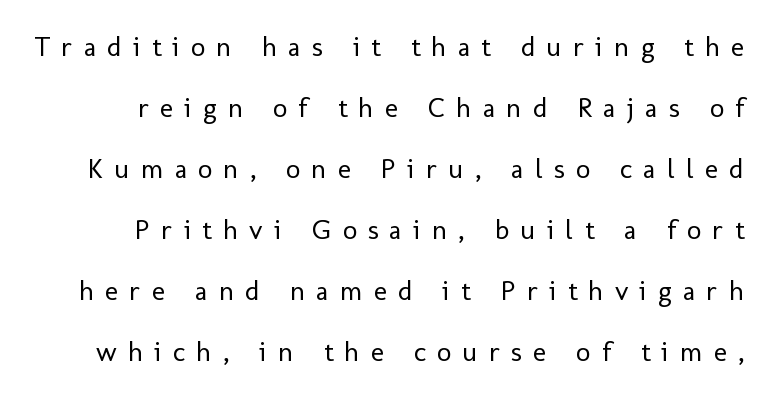
{"serif": "no", "italic": "no", "bold": "no", "weight": "regular", "width": "normal", "stroke_contrast": "low", "x_height": "medium", "monospaced": "no", "underline": "no", "line_spacing": "loose", "line_spacing_ratio": 2.18, "letter_spacing": "wide", "letter_spacing_em": 0.4, "glyph_px": 28}
